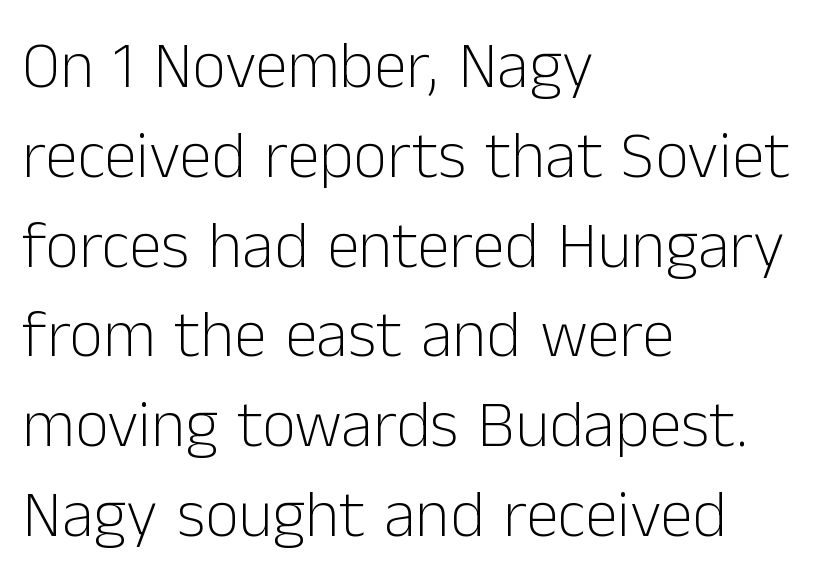
The image shows 66 px light sans-serif type, upright; set left-aligned, normal line spacing (1.36x), normal letter spacing, not underlined; low stroke contrast and a medium x-height.
